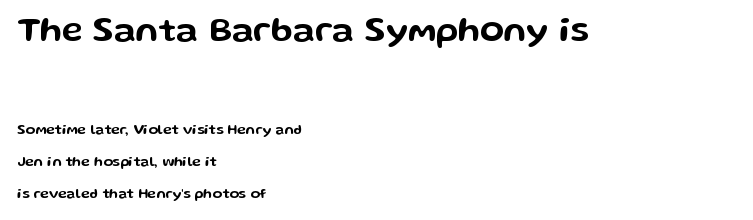
Q: Is the text italic (slanted)? A: No, it is upright.
Q: Is the typeface a serif or a sans-serif typeface? A: Sans-serif.
Q: Is the text underlined? A: No.
Q: How is the paragraph aligned? A: Left-aligned.
Q: Is the spacing between letters normal or unusually wide? A: Normal.
Q: Is the spacing between lines tight, normal or loose? A: Loose.
Q: Which block of text is set in a larger size, the first (top) or the second (bottom)? A: The first (top) one.
Q: Width (condensed, normal, or wide)? A: Wide.
Q: Stroke contrast? A: Low.
Q: x-height? A: Medium.
Q: Monospaced? A: No.
